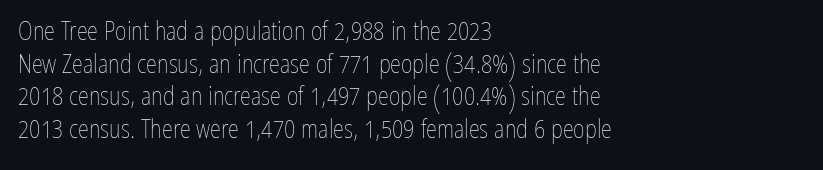
{"italic": "no", "bold": "no", "underline": "no", "align": "left", "line_spacing": "normal", "line_spacing_ratio": 1.31, "letter_spacing": "normal", "letter_spacing_em": 0.0, "glyph_px": 25}
